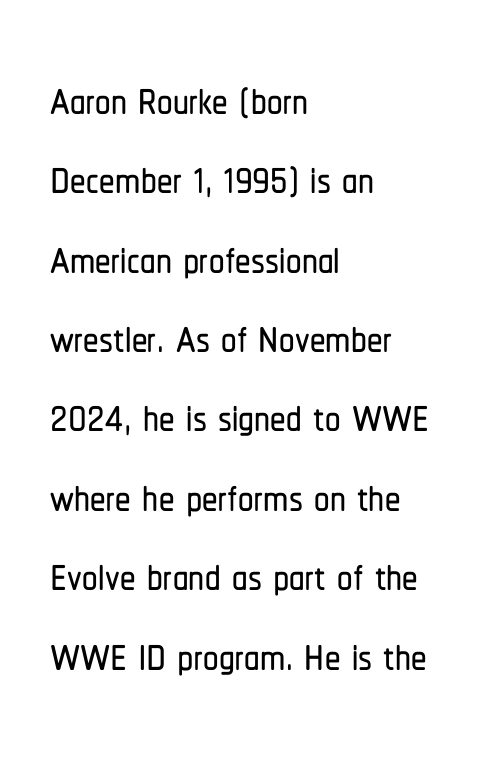
The image shows 62 px condensed sans-serif type, upright; set left-aligned, normal line spacing (1.28x), normal letter spacing, not underlined; low stroke contrast and a medium x-height.
